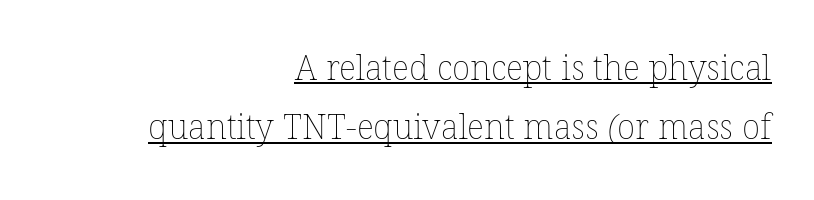
No extra ink here — the face is not bold. The line texture is even and compact thanks to regular tracking. The paragraph has a hard right edge and a soft left edge. Quick note: underline on.
